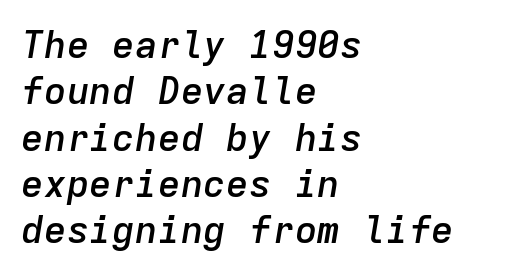
Q: Is the text bold? A: Semi-bold.
Q: Is the text italic (slanted)? A: Yes, it leans right by about 9 degrees.
Q: Is the text underlined? A: No.
Q: How is the paragraph aligned? A: Left-aligned.
Q: Is the spacing between letters normal or unusually wide? A: Normal.
Q: Width (condensed, normal, or wide)? A: Normal.
Q: Stroke contrast? A: Low.
Q: x-height? A: Medium.
Q: Monospaced? A: Yes.
